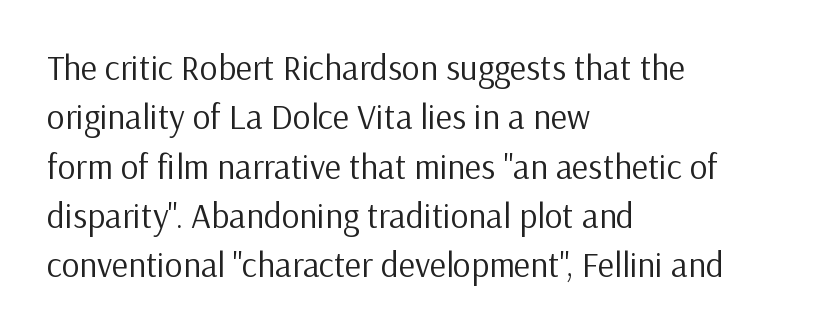
Type style note: lacks serifs. The vertical gap from one line to the next is medium. Tracking here is standard; glyphs follow each other at the usual distance. Bare-footed words on every line. Short and long lines alike share a common starting point at left. Unbolded letterforms with no extra heft.
